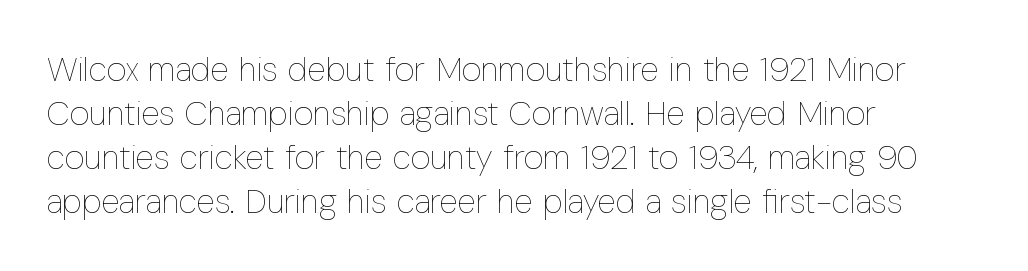
The image shows 34 px thin, condensed type, upright; set left-aligned, normal line spacing (1.29x), normal letter spacing, not underlined; low stroke contrast and a medium x-height.
